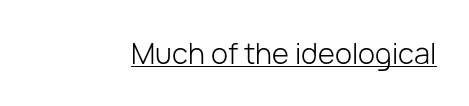
{"serif": "no", "italic": "no", "bold": "no", "weight": "light", "width": "normal", "stroke_contrast": "low", "x_height": "medium", "monospaced": "no", "underline": "yes", "letter_spacing": "normal", "letter_spacing_em": 0.0, "glyph_px": 29}
